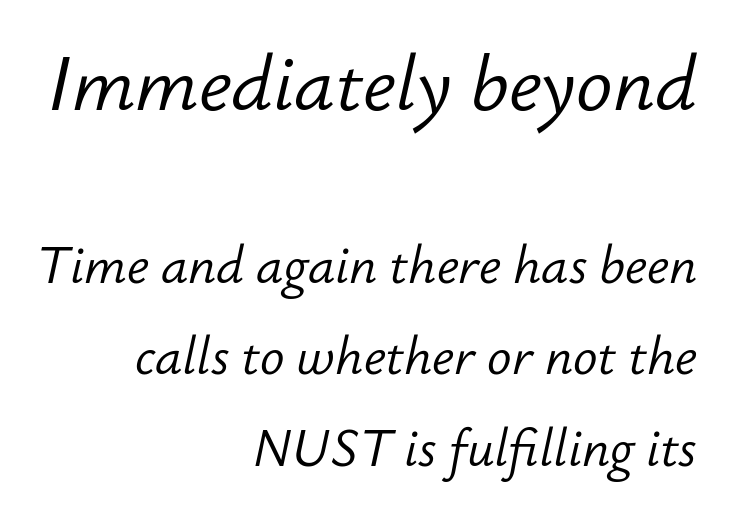
The image shows 76 px light type, italic (leaning right); set right-aligned, line spacing 1.8x, normal letter spacing, not underlined; the first (top) block is 1.49x larger; low stroke contrast and a small x-height.
